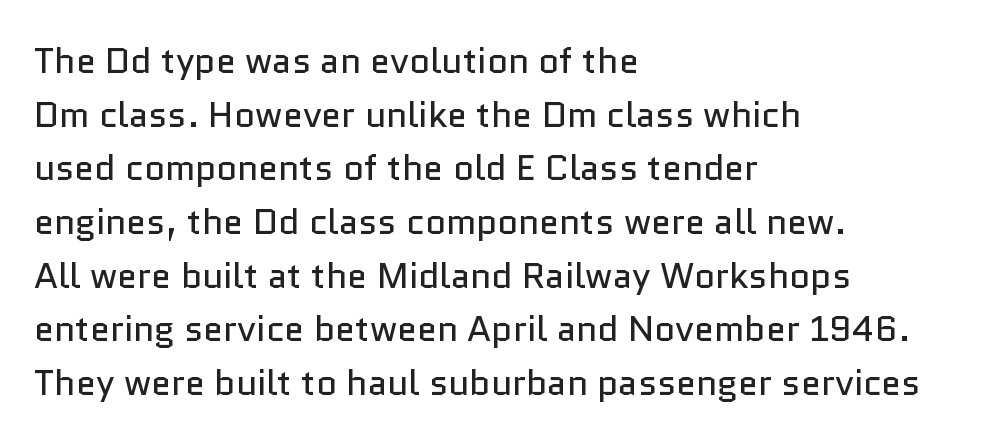
The space directly below the letters is spotless. Does the leading feel generous? No, just average. It's the straight-up-and-down kind of type. Is the type heavy? It reads as light-to-regular instead.
